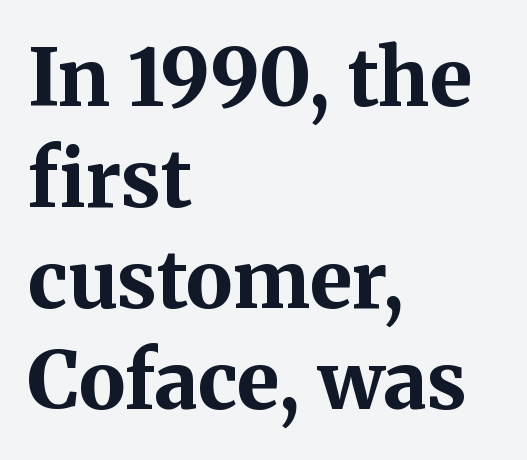
The image shows 79 px bold serif type, upright; set left-aligned, normal line spacing (1.28x), normal letter spacing, not underlined; medium stroke contrast and a medium x-height.
